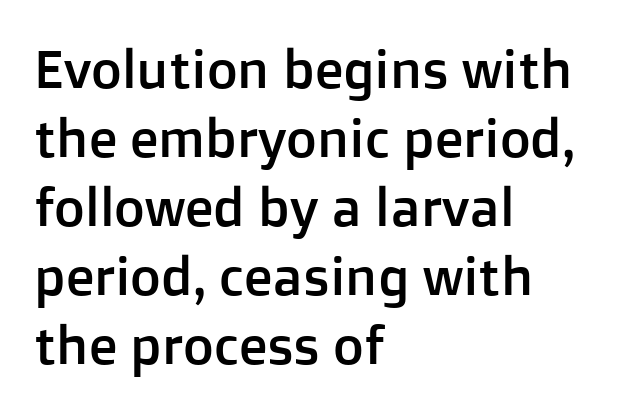
Q: Is the text italic (slanted)? A: No, it is upright.
Q: Is the typeface a serif or a sans-serif typeface? A: Sans-serif.
Q: Is the text underlined? A: No.
Q: How is the paragraph aligned? A: Left-aligned.
Q: Is the spacing between letters normal or unusually wide? A: Normal.
Q: Is the spacing between lines tight, normal or loose? A: Normal.
Q: Width (condensed, normal, or wide)? A: Normal.
Q: Stroke contrast? A: Low.
Q: x-height? A: Medium.
Q: Monospaced? A: No.
